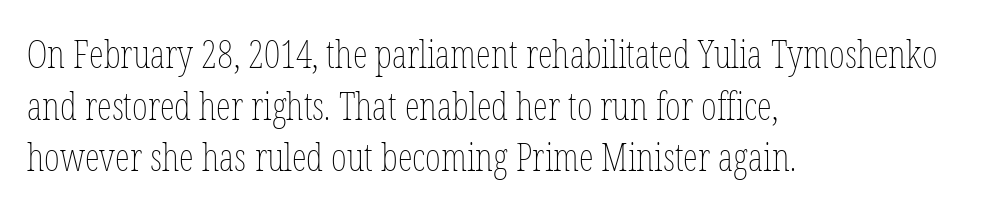
{"italic": "no", "bold": "no", "weight": "thin", "width": "condensed", "stroke_contrast": "low", "x_height": "medium", "monospaced": "no", "underline": "no", "align": "left", "line_spacing": "normal", "line_spacing_ratio": 1.36, "letter_spacing": "normal", "letter_spacing_em": 0.0, "glyph_px": 38}
